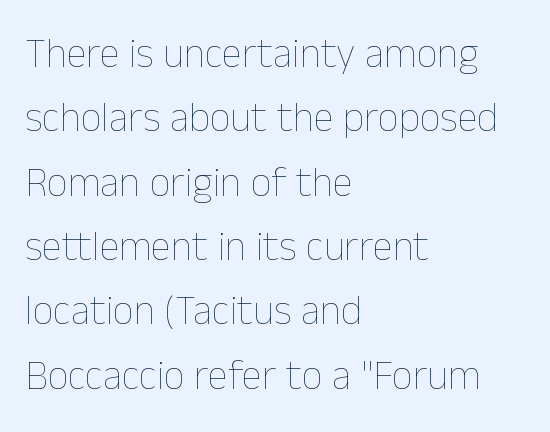
Q: Is the text bold? A: No.
Q: Is the text italic (slanted)? A: No, it is upright.
Q: Is the text underlined? A: No.
Q: How is the paragraph aligned? A: Left-aligned.
Q: Is the spacing between letters normal or unusually wide? A: Normal.
Q: Is the spacing between lines tight, normal or loose? A: Normal.
Q: Width (condensed, normal, or wide)? A: Normal.
Q: Stroke contrast? A: Low.
Q: x-height? A: Medium.
Q: Monospaced? A: No.
